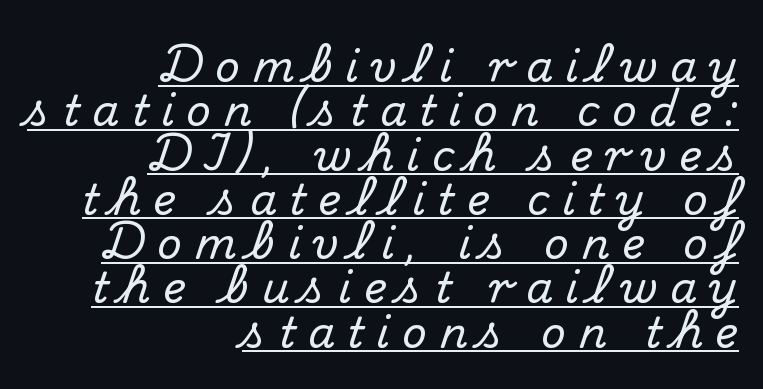
The image shows 43 px serif type; set right-aligned, tight line spacing (1.03x), unusually wide letter spacing (+0.29 em), underlined; medium stroke contrast and a small x-height.
